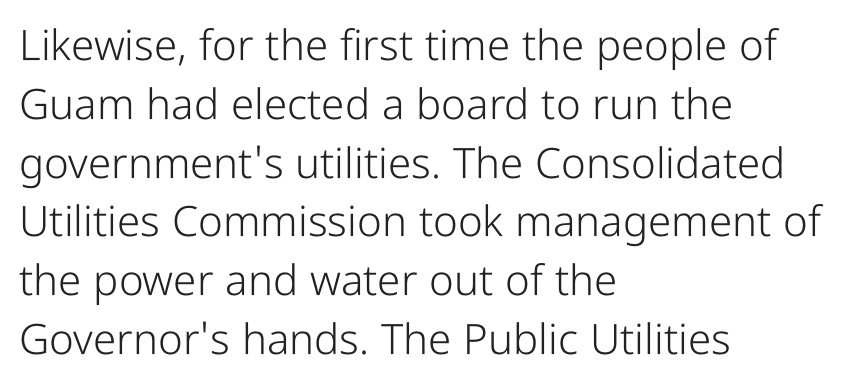
{"serif": "no", "italic": "no", "bold": "no", "weight": "light", "width": "condensed", "stroke_contrast": "low", "x_height": "medium", "monospaced": "no", "underline": "no", "align": "left", "line_spacing": "normal", "line_spacing_ratio": 1.4, "letter_spacing": "normal", "letter_spacing_em": 0.0, "glyph_px": 42}
